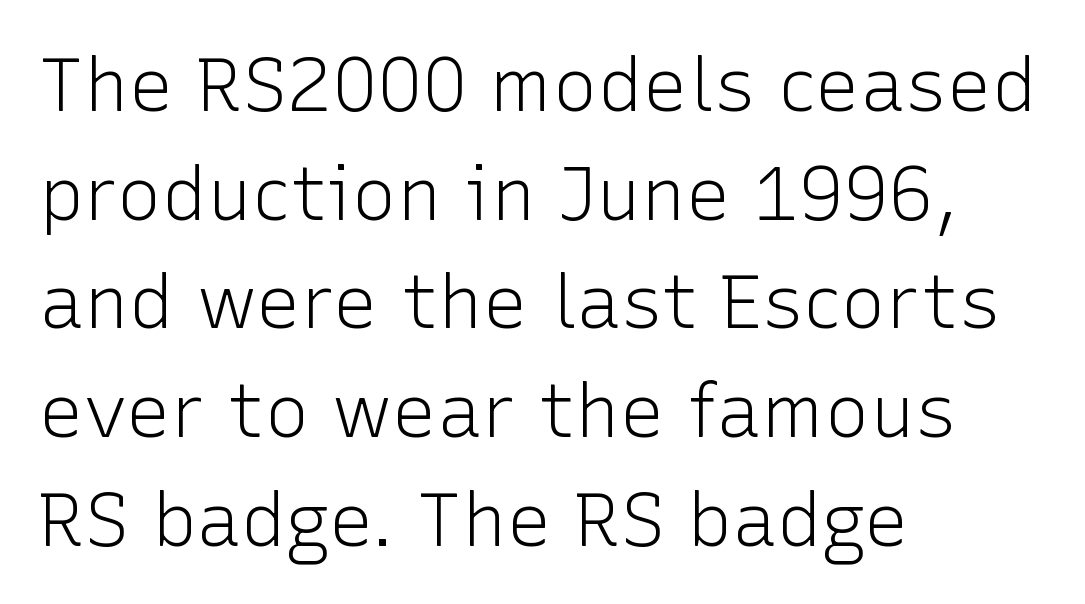
The image shows 75 px light sans-serif type, upright; set left-aligned, normal line spacing (1.45x), normal letter spacing, not underlined; low stroke contrast and a medium x-height.
